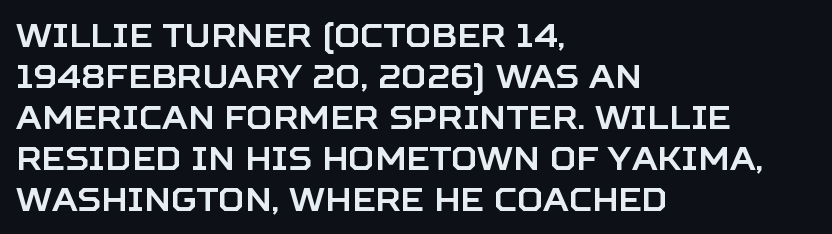
Lines of text with bare space underneath. Examine the stroke ends and you'll find no serifs. A typesetter would call this proportional, since set widths differ per character. Ascenders rise straight up at ninety degrees.
